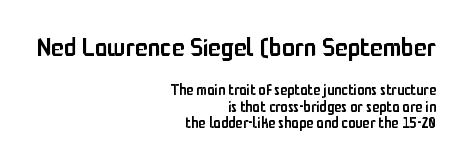
{"italic": "no", "bold": "semi", "underline": "no", "align": "right", "line_spacing": "tight", "line_spacing_ratio": 1.1, "letter_spacing": "normal", "letter_spacing_em": 0.0, "larger_block": "first", "size_ratio": 1.73, "glyph_px": 26}
